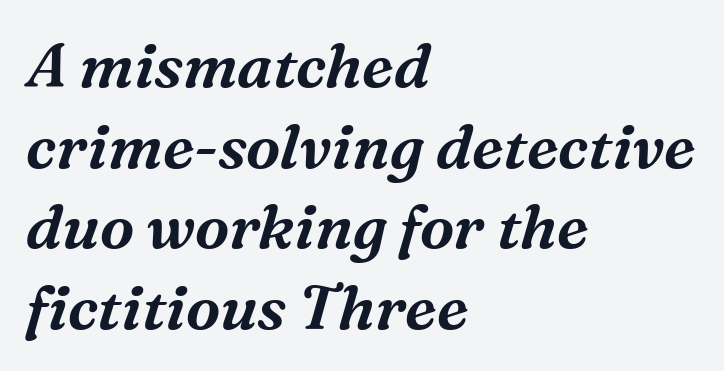
{"serif": "yes", "italic": "yes", "lean": "right", "slant_degrees": 16, "width": "normal", "stroke_contrast": "medium", "x_height": "medium", "monospaced": "no", "underline": "no", "align": "left", "line_spacing": "normal", "line_spacing_ratio": 1.3, "letter_spacing": "normal", "letter_spacing_em": 0.0, "glyph_px": 62}
